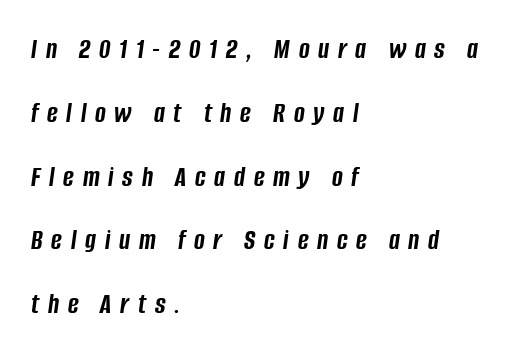
The image shows 29 px semibold, condensed type, italic (leaning right); set left-aligned, loose line spacing (2.2x), unusually wide letter spacing (+0.3 em), not underlined; low stroke contrast and a large x-height.
